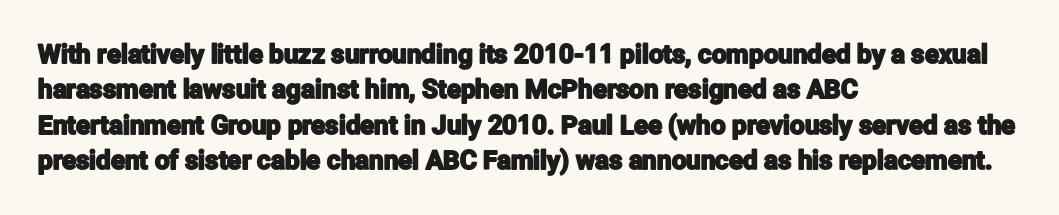
The passage shown stacks its lines at a standard gap. These lines stack with their left ends in a neat column. A roman cut, with each character standing at attention. Caption: standard tracking, unaltered. Words float on clear page, feet unadorned.
